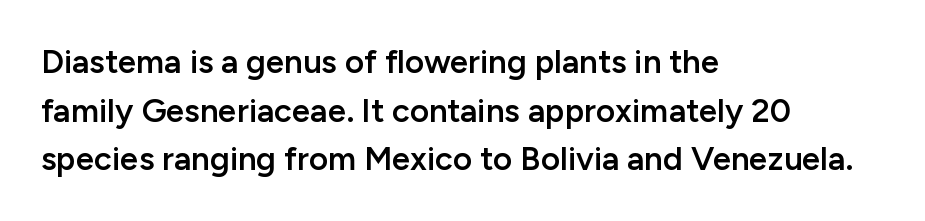
The image shows 33 px semibold sans-serif type, upright; set left-aligned, normal line spacing (1.47x), normal letter spacing, not underlined; low stroke contrast and a medium x-height.
